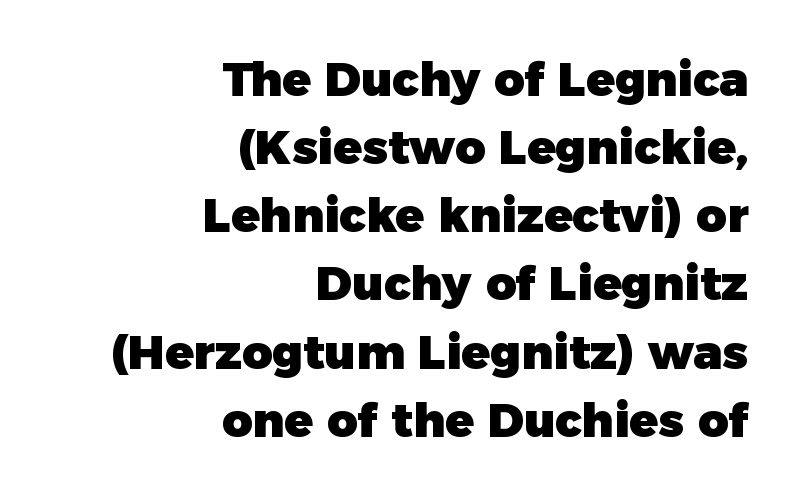
{"serif": "no", "bold": "yes", "weight": "heavy", "width": "normal", "x_height": "medium", "monospaced": "no", "underline": "no", "align": "right", "line_spacing": "normal", "line_spacing_ratio": 1.45, "letter_spacing": "normal", "letter_spacing_em": 0.0, "glyph_px": 47}
